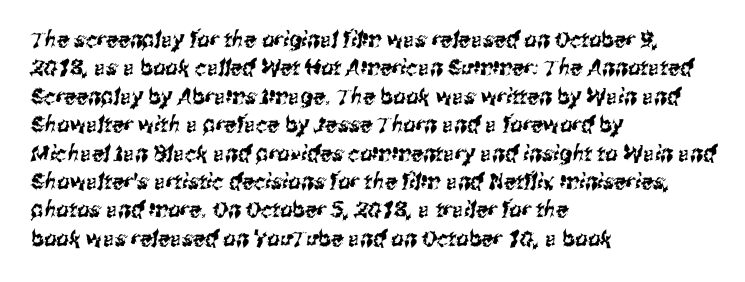
The image shows 22 px text type; set left-aligned, normal line spacing (1.29x), normal letter spacing, not underlined.
